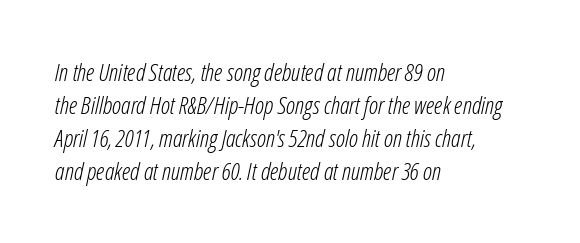
The image shows 24 px text type, italic (leaning right); set left-aligned, normal line spacing (1.37x), normal letter spacing, not underlined.
